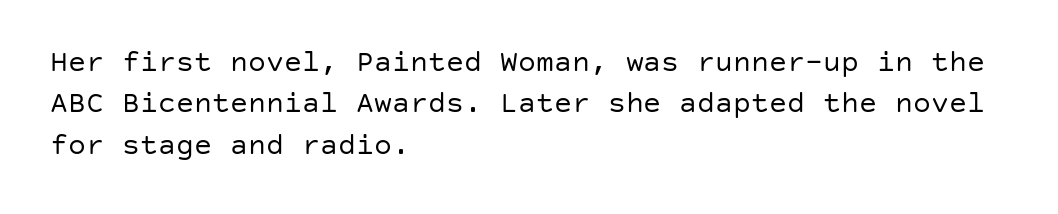
How would I describe the line gaps? Plain and ordinary. A quiet, ordinary-to-light weight characterises the typeface. Are there feet on the stems? There aren't — it's a sans. The font's upright variant was chosen for this text. No word sits above an underline. Visually the block forms a straight wall on the left and a jagged coastline on the right.
